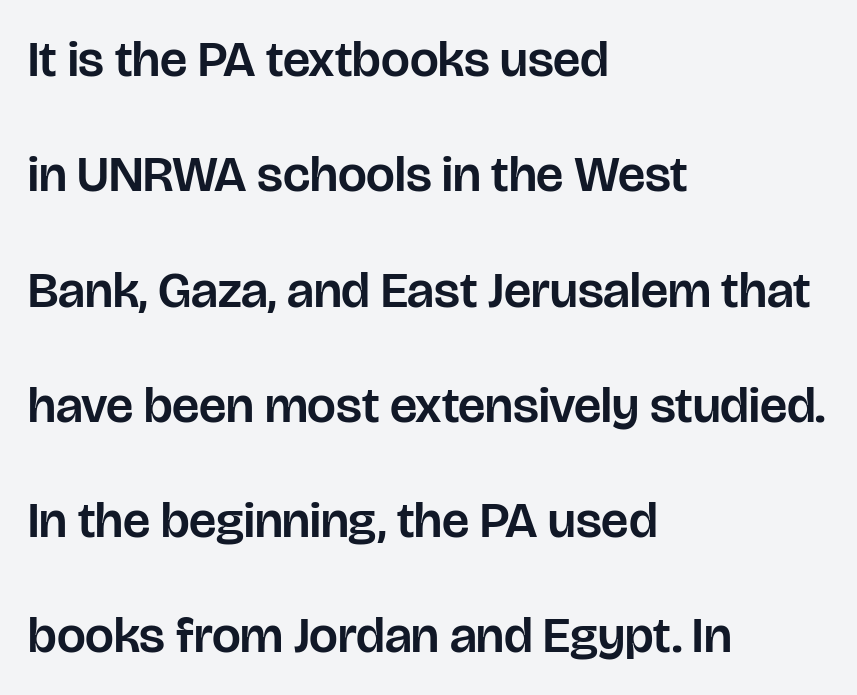
The image shows 51 px sans-serif type, upright; set left-aligned, loose line spacing (2.26x), normal letter spacing, not underlined; low stroke contrast and a large x-height.
